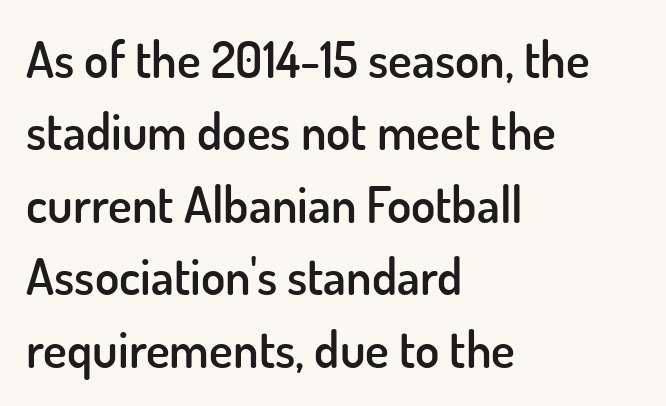
Q: Is the text bold? A: Semi-bold.
Q: Is the text italic (slanted)? A: No, it is upright.
Q: Is the typeface a serif or a sans-serif typeface? A: Sans-serif.
Q: Is the text underlined? A: No.
Q: How is the paragraph aligned? A: Left-aligned.
Q: Is the spacing between letters normal or unusually wide? A: Normal.
Q: Is the spacing between lines tight, normal or loose? A: Normal.
Q: Width (condensed, normal, or wide)? A: Normal.
Q: Stroke contrast? A: Low.
Q: x-height? A: Small.
Q: Monospaced? A: No.
